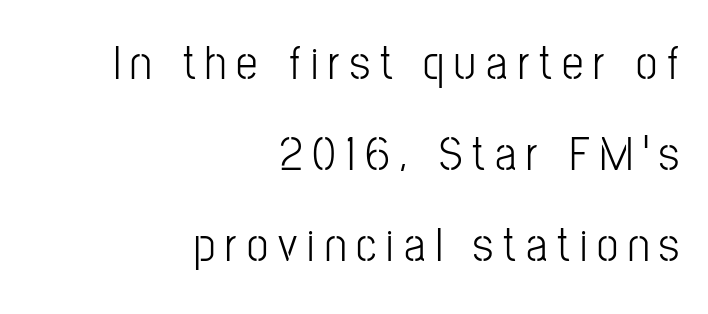
{"serif": "no", "italic": "no", "bold": "no", "weight": "light", "width": "condensed", "stroke_contrast": "low", "x_height": "medium", "monospaced": "no", "underline": "no", "align": "right", "line_spacing": "loose", "line_spacing_ratio": 1.9, "letter_spacing": "wide", "letter_spacing_em": 0.21, "glyph_px": 48}
